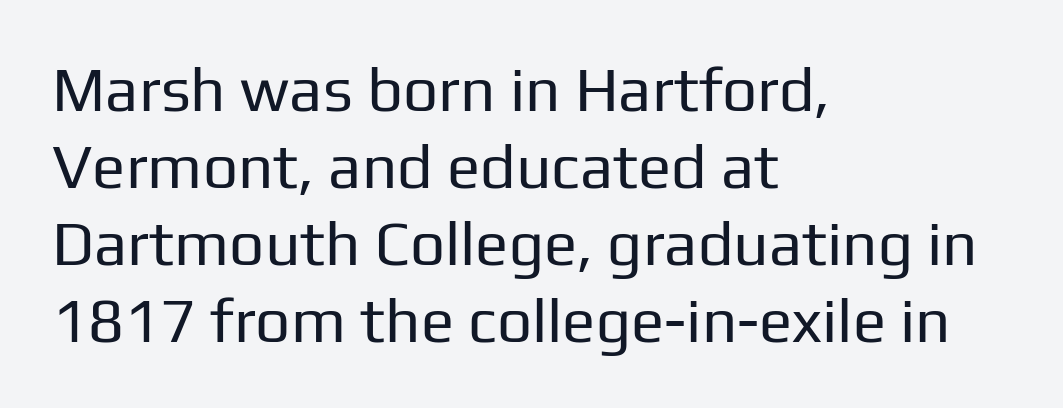
Q: Is the text bold? A: No.
Q: Is the text italic (slanted)? A: No, it is upright.
Q: Is the typeface a serif or a sans-serif typeface? A: Sans-serif.
Q: Is the text underlined? A: No.
Q: How is the paragraph aligned? A: Left-aligned.
Q: Is the spacing between letters normal or unusually wide? A: Normal.
Q: Width (condensed, normal, or wide)? A: Normal.
Q: Stroke contrast? A: Low.
Q: x-height? A: Medium.
Q: Monospaced? A: No.
